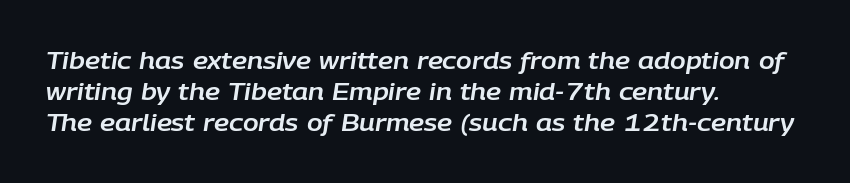
Q: Is the text italic (slanted)? A: Yes, it leans right by about 9 degrees.
Q: Is the text underlined? A: No.
Q: How is the paragraph aligned? A: Left-aligned.
Q: Is the spacing between letters normal or unusually wide? A: Normal.
Q: Is the spacing between lines tight, normal or loose? A: Normal.
